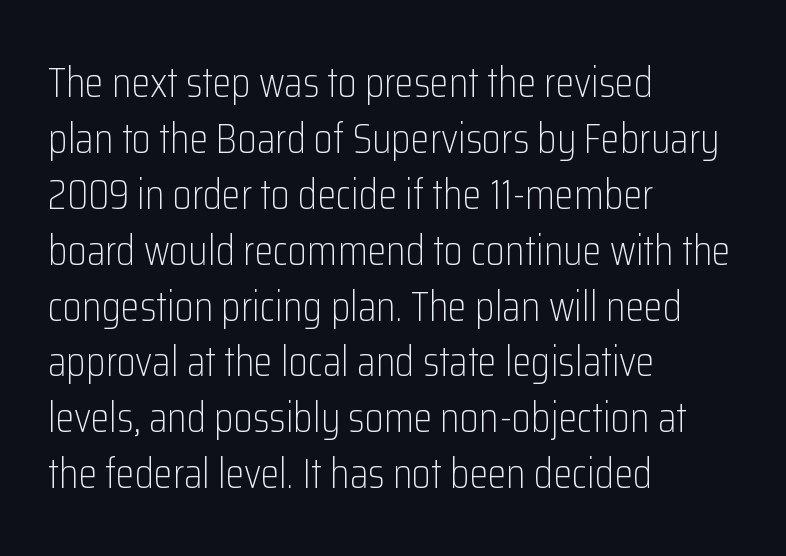
The image shows 43 px light, condensed sans-serif type, upright; set left-aligned, normal line spacing (1.3x), normal letter spacing, not underlined; low stroke contrast and a medium x-height.
